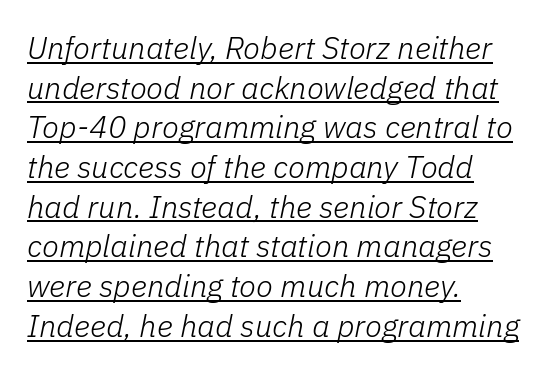
Q: Is the text bold? A: No.
Q: Is the text italic (slanted)? A: Yes, it leans right by about 11 degrees.
Q: Is the text underlined? A: Yes.
Q: How is the paragraph aligned? A: Left-aligned.
Q: Is the spacing between letters normal or unusually wide? A: Normal.
Q: Is the spacing between lines tight, normal or loose? A: Normal.
Q: Width (condensed, normal, or wide)? A: Normal.
Q: Stroke contrast? A: Low.
Q: x-height? A: Medium.
Q: Monospaced? A: No.
